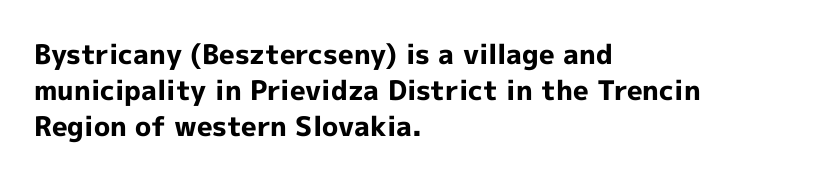
Q: Is the text bold? A: Yes.
Q: Is the text italic (slanted)? A: No, it is upright.
Q: Is the text underlined? A: No.
Q: How is the paragraph aligned? A: Left-aligned.
Q: Is the spacing between letters normal or unusually wide? A: Normal.
Q: Is the spacing between lines tight, normal or loose? A: Normal.
